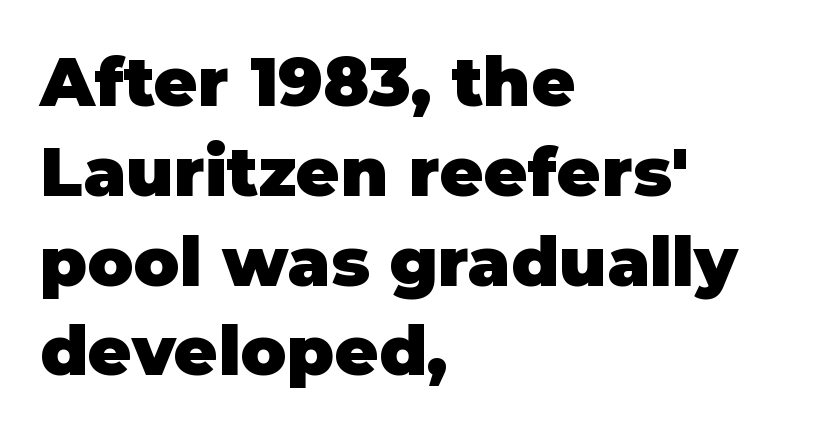
Inter-character spacing is left at the font's built-in metrics. If you measured baseline to baseline, you'd find a middling distance. Here the designer chose a conventional face with non-uniform glyph widths. The passage shown is emphatically bold. Font category for this specimen: sans-serif.
